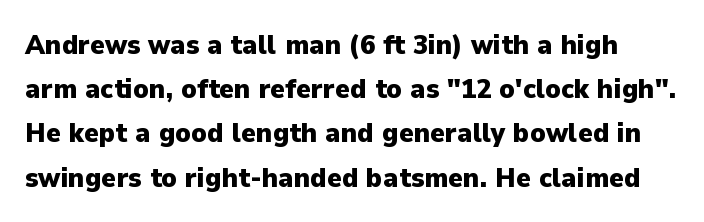
Style check: upright. These lines carry a lot of weight — the face is fully bold. This rendering features lettering with no underline. Proportional: the letters do not fall into vertical columns.
